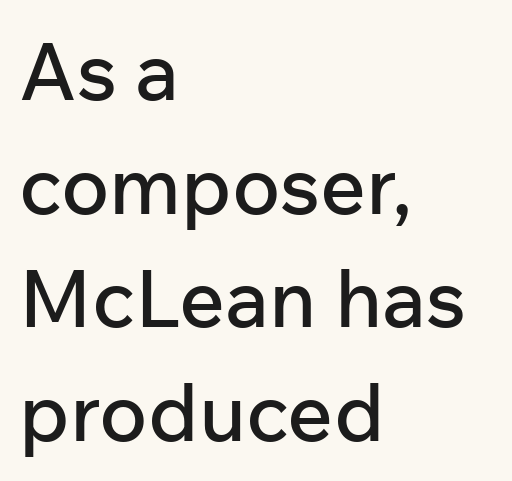
Regarding leading, the lines here are spaced in the standard way. The passage is arranged the way most books set body copy — flush left. Think of a printed novel: that variable character pitch is what you see here. Has an underline been added? It has not. Are there feet on the stems? There aren't — it's a sans. Every stem runs plumb, perpendicular to the baseline.
